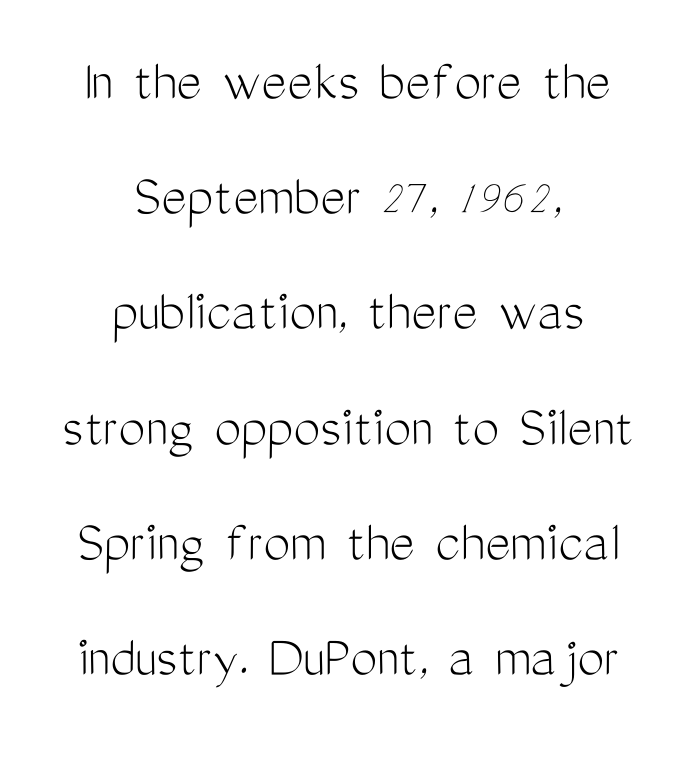
Typographically, this falls in the sans-serif category. Centered paragraph, ragged on both sides. Caption: face not bold, strokes unweighted. Decoration check: the copy has no underline. The passage shown is typed in a proportional face where columns would drift.
